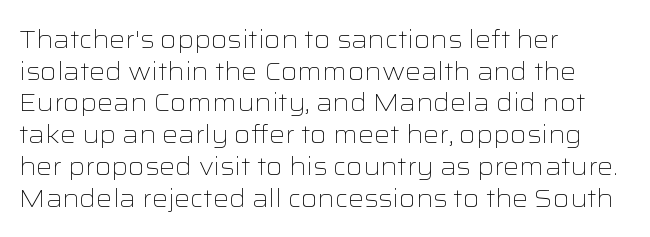
The characters are drawn with everyday or finer stroke widths. The string is rendered with underlining switched off. Leading matches the norm, producing a regular column. This sample uses plain, unmodified letter spacing.
